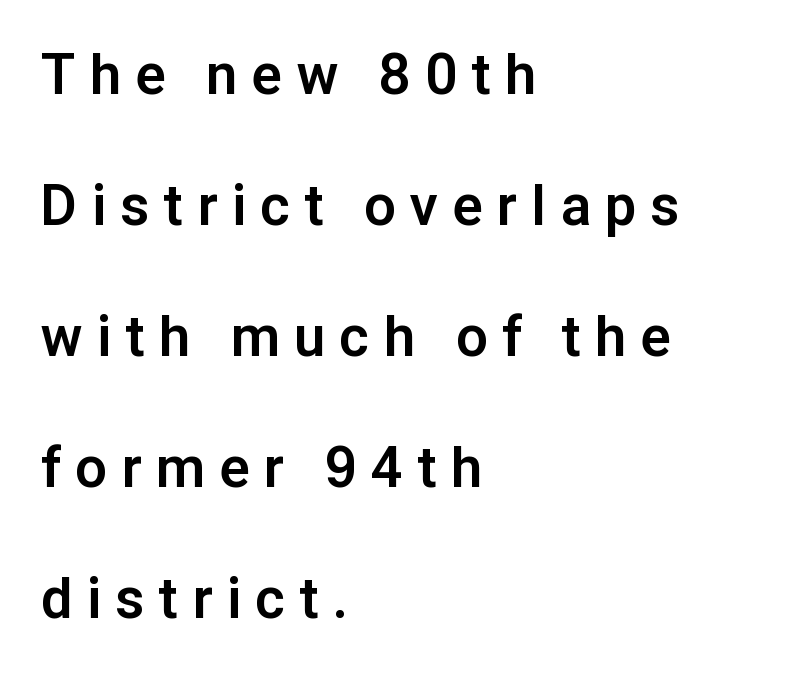
{"serif": "no", "italic": "no", "bold": "yes", "weight": "bold", "width": "normal", "stroke_contrast": "low", "x_height": "medium", "monospaced": "no", "underline": "no", "align": "left", "line_spacing": "loose", "line_spacing_ratio": 2.34, "letter_spacing": "wide", "letter_spacing_em": 0.27, "glyph_px": 56}
